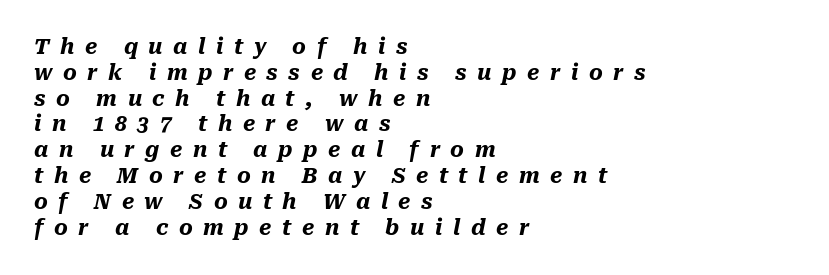
{"italic": "yes", "lean": "right", "slant_degrees": 10, "bold": "yes", "underline": "no", "align": "left", "line_spacing_ratio": 1.23, "letter_spacing": "wide", "letter_spacing_em": 0.5, "glyph_px": 21}
